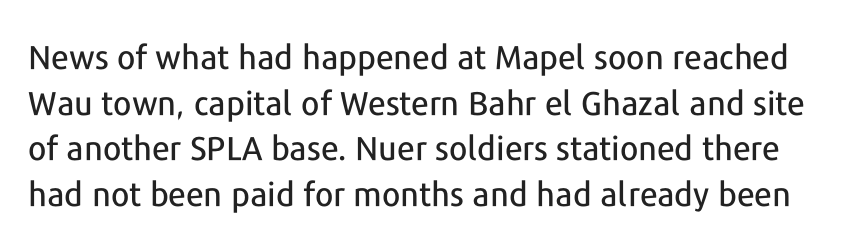
The image shows 33 px sans-serif type, upright; set normal line spacing (1.38x), normal letter spacing, not underlined; low stroke contrast and a medium x-height.
